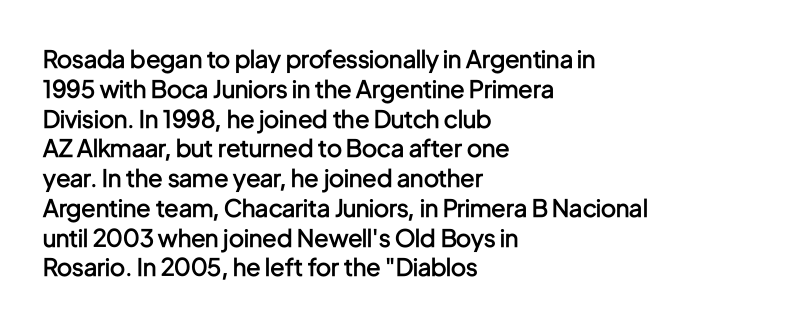
The letters stand upright; this is a roman face. Underline: absent. The sample has been set in demibold, a notch under bold. Here the glyphs are tracked normally, forming tight word shapes.
